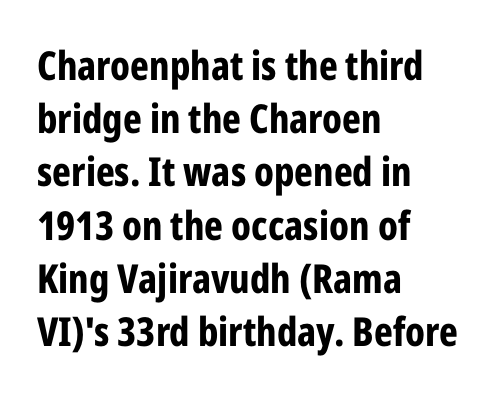
The image shows 40 px bold, condensed sans-serif type, upright; set left-aligned, normal line spacing (1.33x), normal letter spacing, not underlined; low stroke contrast and a medium x-height.
